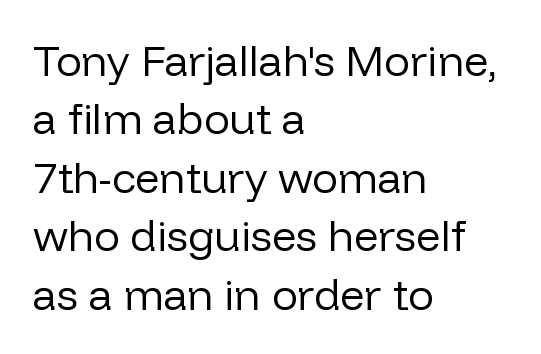
Vertical spacing — default. Letters rest on an invisible, unmarked baseline. Weight: regular or lighter. A typesetter would mark this as roman, not italic. Short note: letters normally spaced. Horizontally, the lines are justified to the leading edge only.
